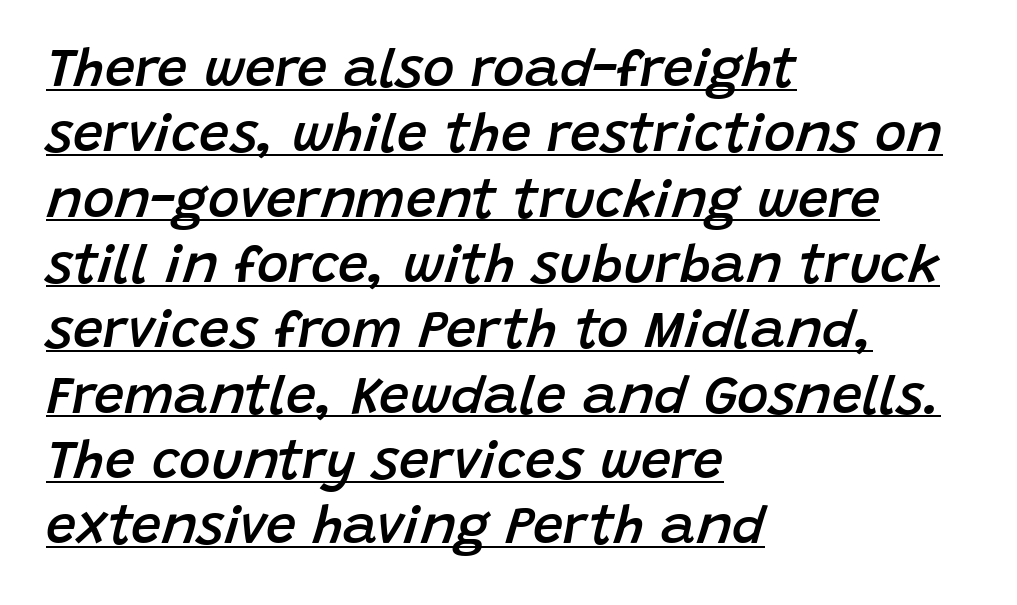
{"italic": "yes", "lean": "right", "slant_degrees": 15, "bold": "semi", "weight": "semibold", "width": "normal", "stroke_contrast": "low", "x_height": "large", "monospaced": "no", "underline": "yes", "align": "left", "line_spacing_ratio": 1.21, "letter_spacing": "normal", "letter_spacing_em": 0.0, "glyph_px": 54}
